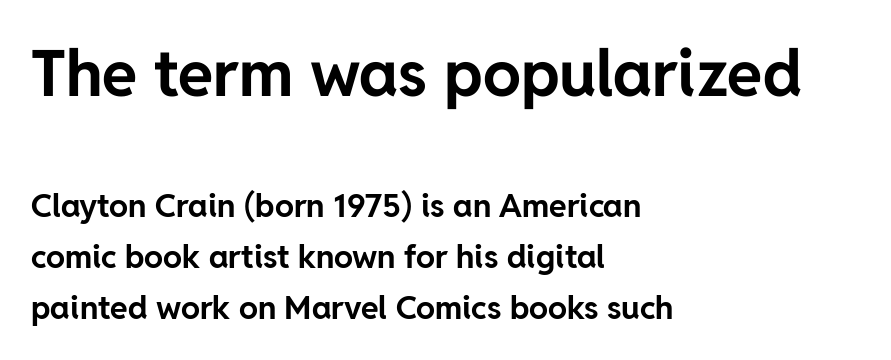
The leading is moderate, giving the passage an even texture. The letters in the upper block stand taller than those in the block below. Beneath every word, the page is bare. Spacing verdict: proportional, widths tailored to each character. Heavy-handed strokes throughout: this text is bold.
